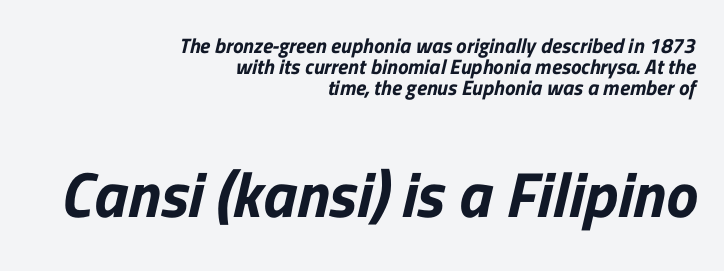
The text was rendered using a sans face with plain stroke endings. Inter-character spacing is left at the font's built-in metrics. What's the leading like? Squeezed, with rows nearly overlapping. Horizontally, the lines are justified to the trailing edge only. The passage shown is typed in a proportional face where columns would drift.
